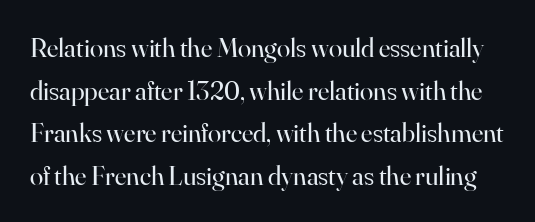
The image shows 27 px text type, upright; set normal line spacing (1.58x), normal letter spacing, not underlined.
